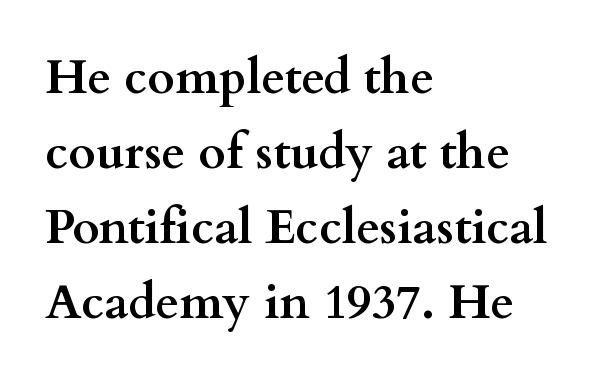
{"serif": "yes", "italic": "no", "bold": "yes", "weight": "semibold", "width": "wide", "stroke_contrast": "medium", "x_height": "small", "monospaced": "no", "underline": "no", "align": "left", "line_spacing": "normal", "line_spacing_ratio": 1.56, "letter_spacing": "normal", "letter_spacing_em": 0.0, "glyph_px": 48}
